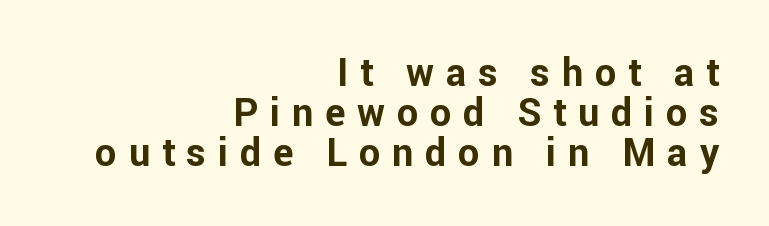
Each letter keeps its own natural width here, so spacing adapts to shape. The block of text is dense from top to bottom, with scant space between rows. The words here are not underlined. The glyphs have the mass of a bold cut. A typesetter would mark this as roman, not italic.
